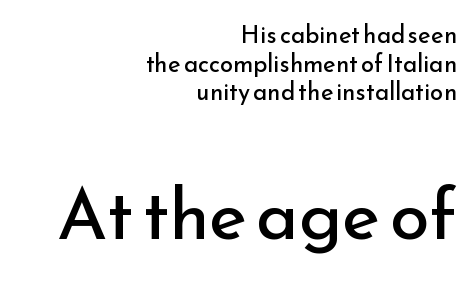
{"serif": "no", "italic": "no", "bold": "no", "weight": "regular", "width": "normal", "stroke_contrast": "low", "x_height": "small", "monospaced": "no", "underline": "no", "align": "right", "line_spacing_ratio": 1.19, "letter_spacing": "normal", "letter_spacing_em": 0.0, "larger_block": "second", "size_ratio": 3.0, "glyph_px": 72}
